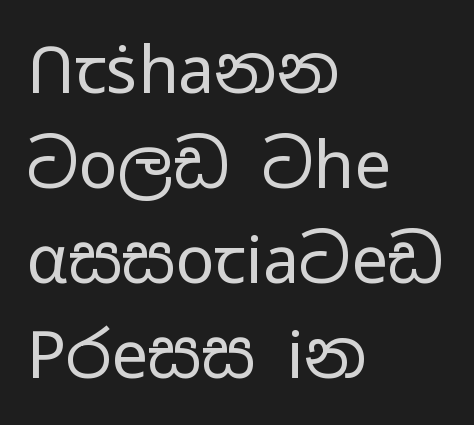
Horizontal alignment here is leftward, the default for most running prose. The specimen reads as upright at a glance. Stems and bowls with no extra thickness — not bold. Note the varied advance widths — an 'i' is clearly narrower than an 'm'. Typographically, this falls in the sans-serif category. If you measured baseline to baseline, you'd find a middling distance.
